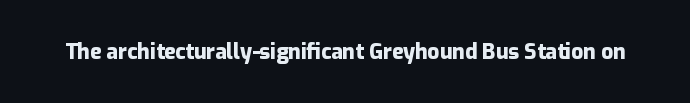
Q: Is the text bold? A: Yes.
Q: Is the text italic (slanted)? A: No, it is upright.
Q: Is the text underlined? A: No.
Q: Is the spacing between letters normal or unusually wide? A: Normal.
